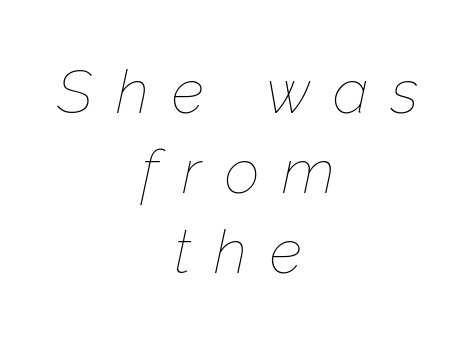
Weight: not bold — regular or lighter. Leftover space on each line is divided equally before and after the words. Characters are canted at an angle relative to the baseline's perpendicular. The face used here is proportionally spaced, like ordinary book or web type. The letterforms stand isolated, each surrounded by extra space.
